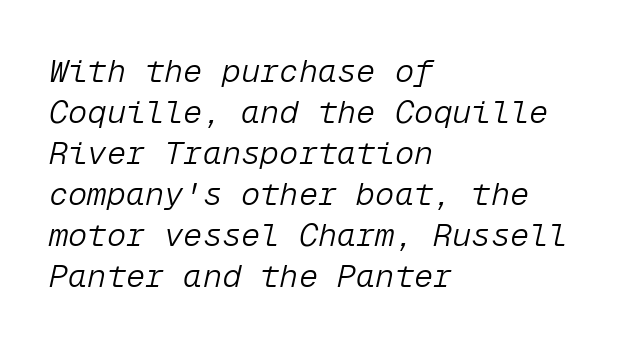
Each letter, wide or thin by design, is forced into the same width here. Horizontally, the lines are justified to the leading edge only. The area under the type is left untouched. Is the stroke heavy? The answer is a plain regular-or-lighter.
